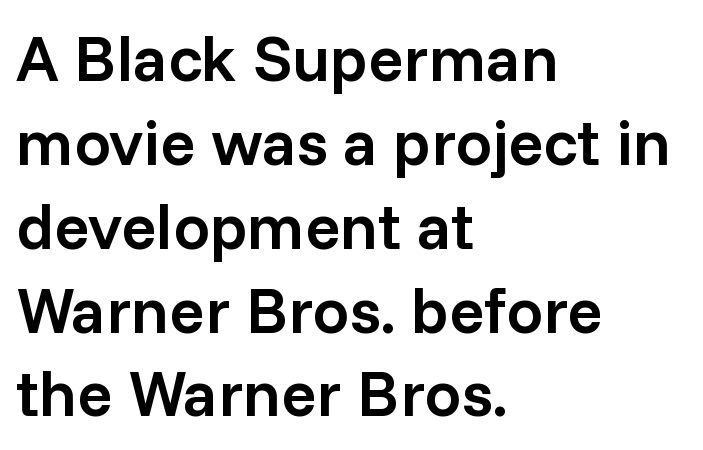
Q: Is the text bold? A: Semi-bold.
Q: Is the text italic (slanted)? A: No, it is upright.
Q: Is the typeface a serif or a sans-serif typeface? A: Sans-serif.
Q: Is the text underlined? A: No.
Q: How is the paragraph aligned? A: Left-aligned.
Q: Is the spacing between letters normal or unusually wide? A: Normal.
Q: Is the spacing between lines tight, normal or loose? A: Normal.
Q: Width (condensed, normal, or wide)? A: Normal.
Q: Stroke contrast? A: Low.
Q: x-height? A: Medium.
Q: Monospaced? A: No.
